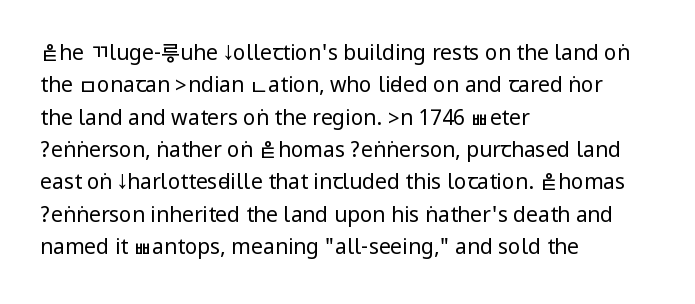
{"italic": "no", "bold": "no", "underline": "no", "align": "left", "line_spacing": "normal", "line_spacing_ratio": 1.54, "letter_spacing": "normal", "letter_spacing_em": 0.0, "glyph_px": 21}
